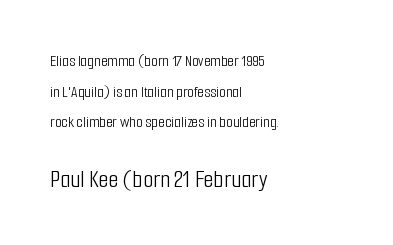
Q: Is the text bold? A: No.
Q: Is the text italic (slanted)? A: No, it is upright.
Q: Is the text underlined? A: No.
Q: How is the paragraph aligned? A: Left-aligned.
Q: Is the spacing between letters normal or unusually wide? A: Normal.
Q: Which block of text is set in a larger size, the first (top) or the second (bottom)? A: The second (bottom) one.
